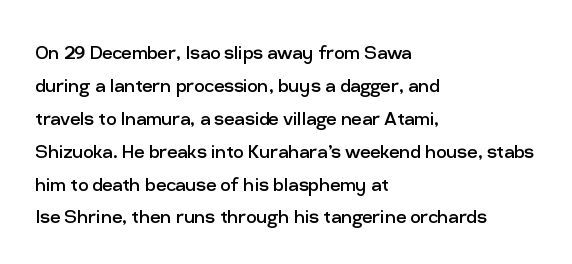
The image shows 23 px text type, upright; set left-aligned, normal line spacing (1.43x), normal letter spacing, not underlined.
